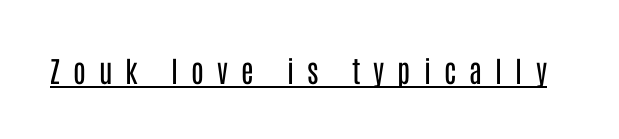
The image shows 29 px regular-weight, condensed sans-serif type, upright; set unusually wide letter spacing (+0.45 em), underlined; low stroke contrast and a large x-height.
